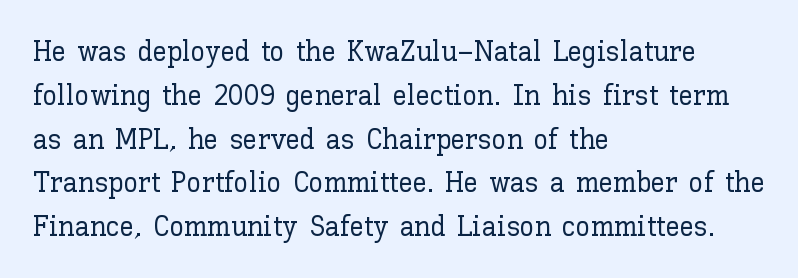
Q: Is the text italic (slanted)? A: No, it is upright.
Q: Is the text underlined? A: No.
Q: How is the paragraph aligned? A: Left-aligned.
Q: Is the spacing between letters normal or unusually wide? A: Normal.
Q: Is the spacing between lines tight, normal or loose? A: Normal.
Q: Width (condensed, normal, or wide)? A: Normal.
Q: Stroke contrast? A: Low.
Q: x-height? A: Medium.
Q: Monospaced? A: No.
